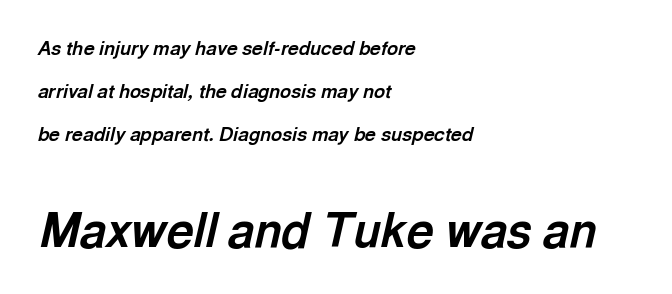
The image shows 47 px bold type, italic (leaning right); set left-aligned, loose line spacing (2.27x), normal letter spacing, not underlined; the second (bottom) block is 2.47x larger; a medium x-height.
